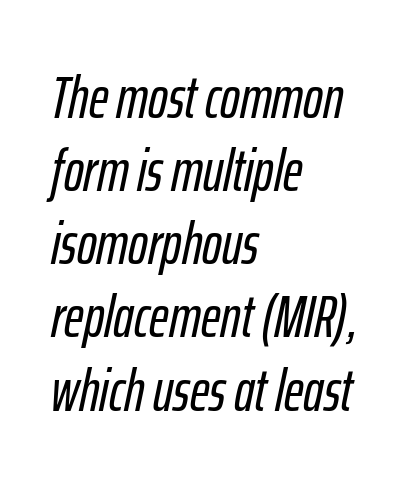
{"italic": "yes", "lean": "right", "slant_degrees": 12, "width": "condensed", "stroke_contrast": "low", "x_height": "medium", "monospaced": "no", "underline": "no", "align": "left", "line_spacing_ratio": 1.24, "letter_spacing": "normal", "letter_spacing_em": 0.0, "glyph_px": 59}
